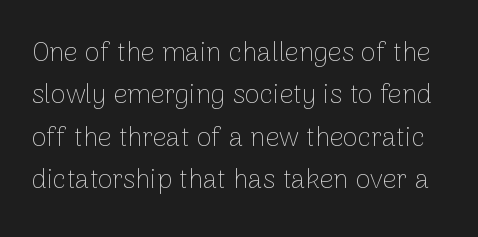
Q: Is the text bold? A: No.
Q: Is the text italic (slanted)? A: No, it is upright.
Q: Is the text underlined? A: No.
Q: Is the spacing between letters normal or unusually wide? A: Normal.
Q: Is the spacing between lines tight, normal or loose? A: Normal.
